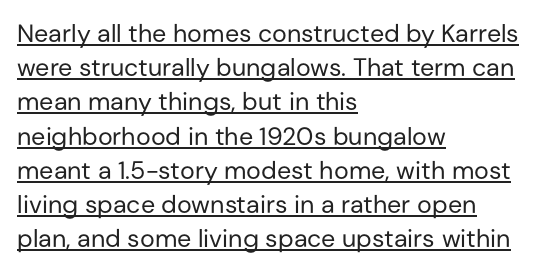
Characters remain perfectly vertical along every line. The passage shown stacks its lines at a standard gap. Alignment: flush left. Short note: letters normally spaced.
